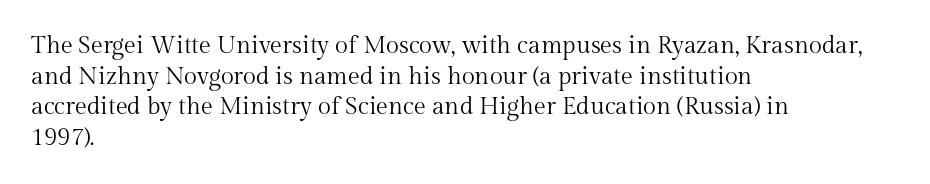
Q: Is the text bold? A: No.
Q: Is the text italic (slanted)? A: No, it is upright.
Q: Is the text underlined? A: No.
Q: How is the paragraph aligned? A: Left-aligned.
Q: Is the spacing between letters normal or unusually wide? A: Normal.
Q: Is the spacing between lines tight, normal or loose? A: Normal.
